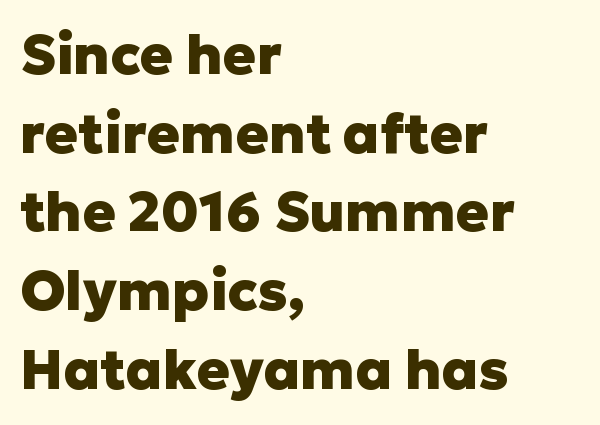
The lettering stays uniformly vertical, giving the passage a roman look. Where is the straight margin? On the left. The rows are spaced the way most documents space them. Glyph-to-glyph distance matches everyday printed text. The rendering uses natural spacing where letterforms have individual widths. Compared with an ordinary text face, these strokes are far heavier — a full bold.
